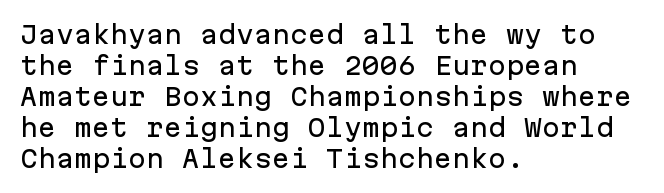
The rag falls on the right side of this text block. How would I describe the line gaps? Plain and ordinary. Ordinary non-slanted type is in use. The gaps between neighbouring characters are ordinary and unremarkable.
